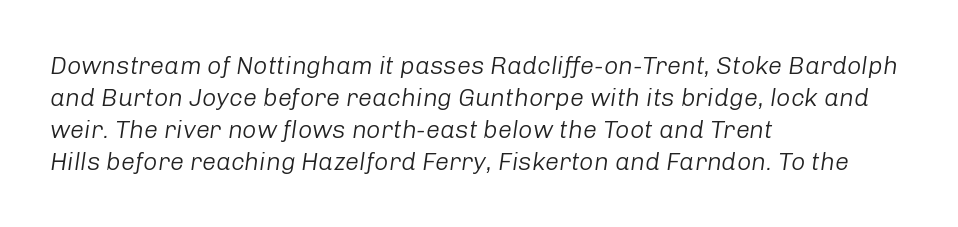
Q: Is the text bold? A: No.
Q: Is the text italic (slanted)? A: Yes, it leans right by about 8 degrees.
Q: Is the text underlined? A: No.
Q: How is the paragraph aligned? A: Left-aligned.
Q: Is the spacing between letters normal or unusually wide? A: Normal.
Q: Is the spacing between lines tight, normal or loose? A: Normal.
